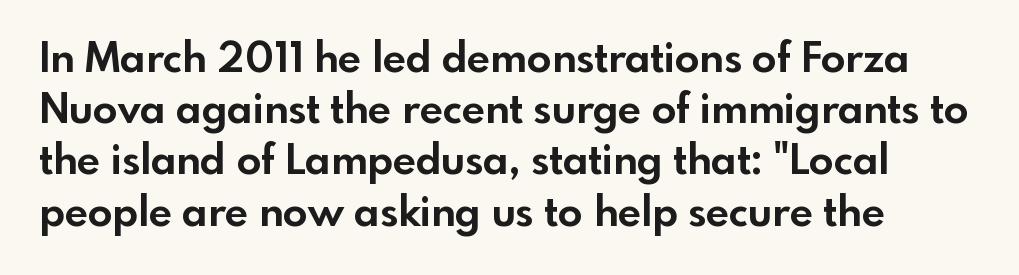
Q: Is the text bold? A: Yes.
Q: Is the text italic (slanted)? A: No, it is upright.
Q: Is the typeface a serif or a sans-serif typeface? A: Sans-serif.
Q: Is the text underlined? A: No.
Q: How is the paragraph aligned? A: Left-aligned.
Q: Is the spacing between letters normal or unusually wide? A: Normal.
Q: Is the spacing between lines tight, normal or loose? A: Normal.
Q: Width (condensed, normal, or wide)? A: Normal.
Q: x-height? A: Small.
Q: Monospaced? A: No.
